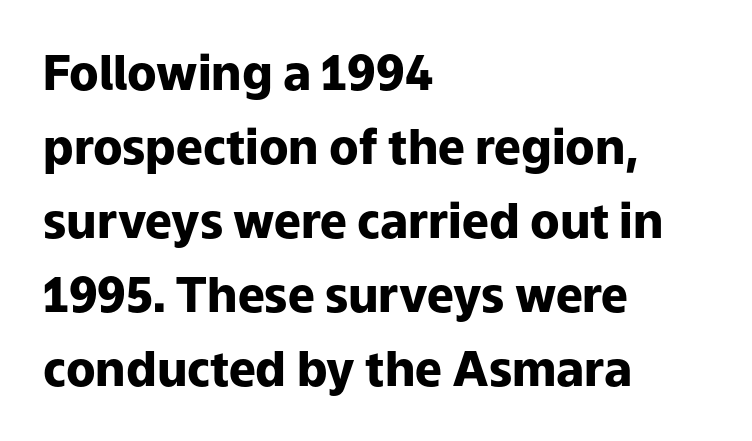
The image shows 48 px heavy sans-serif type, upright; set left-aligned, normal line spacing (1.54x), normal letter spacing, not underlined; low stroke contrast and a medium x-height.
